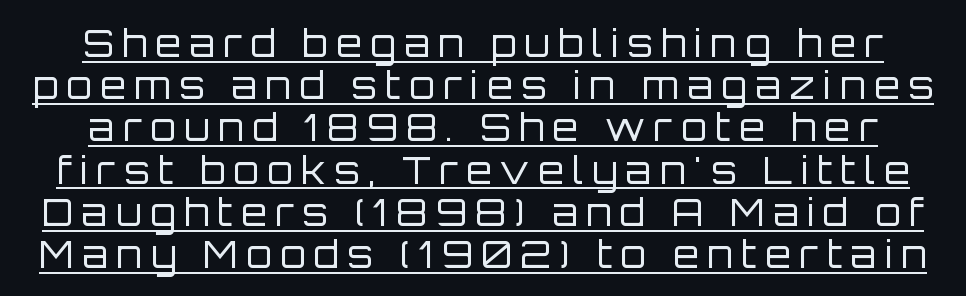
Q: Is the text bold? A: No.
Q: Is the text italic (slanted)? A: No, it is upright.
Q: Is the typeface a serif or a sans-serif typeface? A: Sans-serif.
Q: Is the text underlined? A: Yes.
Q: Is the spacing between letters normal or unusually wide? A: Unusually wide.
Q: Is the spacing between lines tight, normal or loose? A: Tight.
Q: Width (condensed, normal, or wide)? A: Normal.
Q: Stroke contrast? A: Low.
Q: x-height? A: Large.
Q: Monospaced? A: No.
